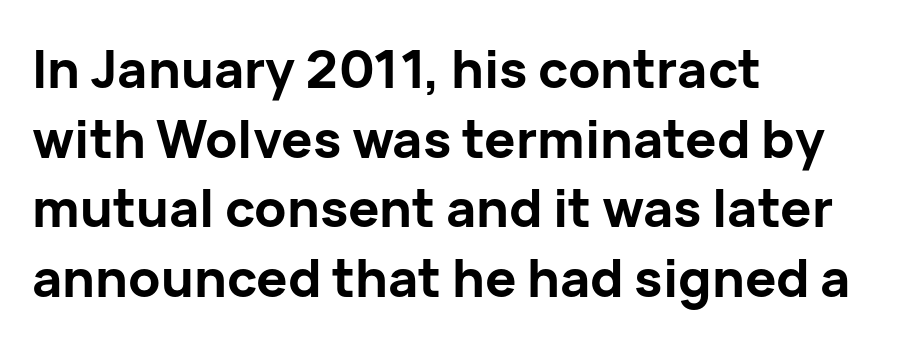
The image shows 52 px bold sans-serif type, upright; set left-aligned, normal line spacing (1.34x), normal letter spacing, not underlined; low stroke contrast and a medium x-height.
